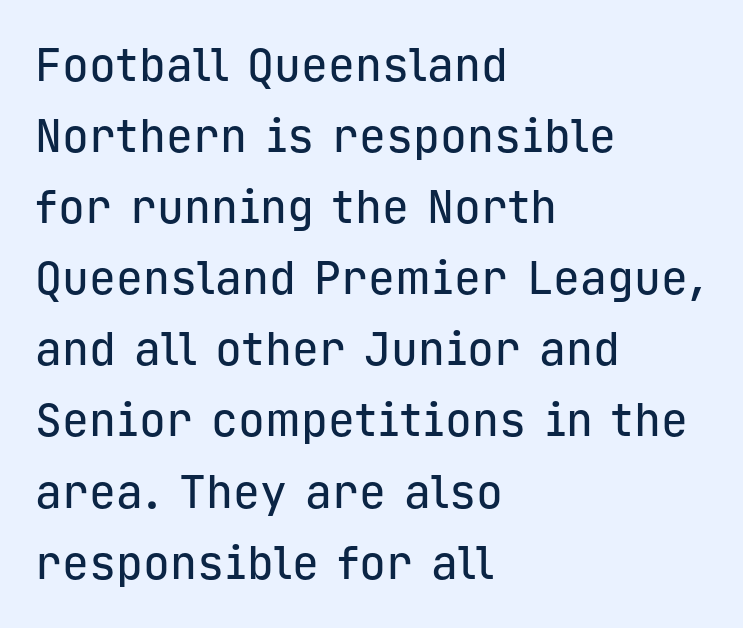
{"serif": "no", "italic": "no", "width": "normal", "stroke_contrast": "low", "x_height": "medium", "monospaced": "yes", "underline": "no", "align": "left", "line_spacing": "normal", "line_spacing_ratio": 1.58, "letter_spacing": "normal", "letter_spacing_em": 0.0, "glyph_px": 45}
